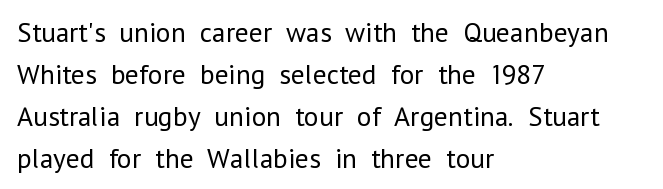
Q: Is the text bold? A: No.
Q: Is the text italic (slanted)? A: No, it is upright.
Q: Is the typeface a serif or a sans-serif typeface? A: Sans-serif.
Q: Is the text underlined? A: No.
Q: How is the paragraph aligned? A: Left-aligned.
Q: Is the spacing between letters normal or unusually wide? A: Normal.
Q: Is the spacing between lines tight, normal or loose? A: Normal.
Q: Width (condensed, normal, or wide)? A: Normal.
Q: Stroke contrast? A: Low.
Q: x-height? A: Medium.
Q: Monospaced? A: No.
